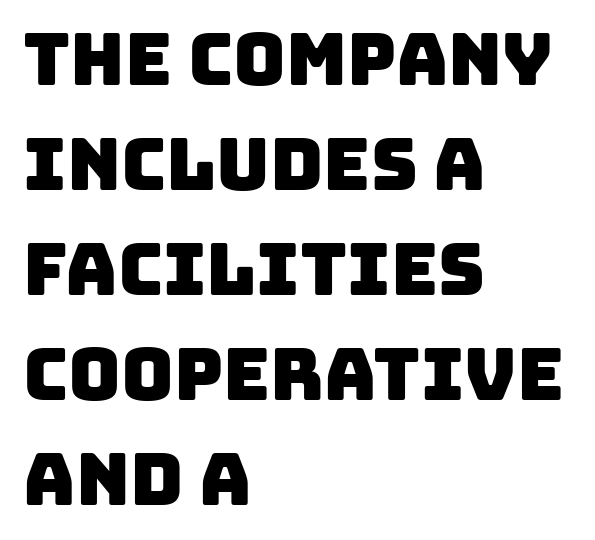
How would I describe the line gaps? Plain and ordinary. The letters advance in unequal steps, a hallmark of proportional type. The type is set solid horizontally, with unmodified tracking. The space directly below the letters is spotless. Note: no serifs on the glyphs. Visually the block forms a straight wall on the left and a jagged coastline on the right.
